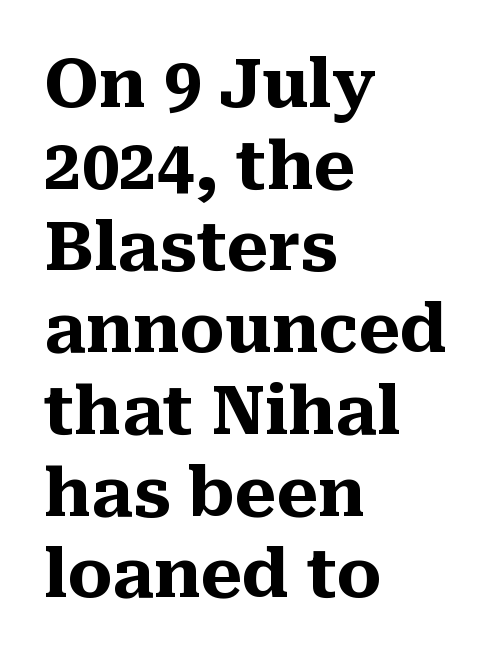
Does the type have serifs? Yes, each stem ends in a small foot. Note the varied advance widths — an 'i' is clearly narrower than an 'm'. The glyphs are unaccompanied by any horizontal stroke below them. The font's upright variant was chosen for this text. The glyphs have the mass of a bold cut.
